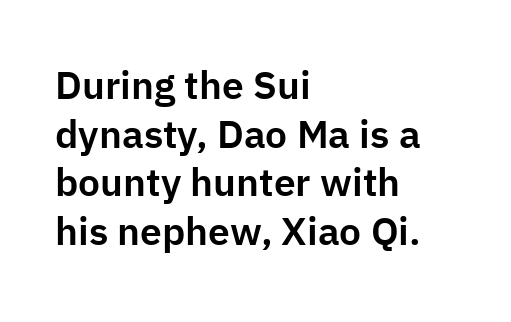
A student would call this left alignment; a typographer would say flush left, rag right. This is roman type, the default non-slanted kind. Rule under the text: the space is simply empty. This sample keeps an unexceptional amount of space between lines. The line texture is even and compact thanks to regular tracking. Note the varied advance widths — an 'i' is clearly narrower than an 'm'.
